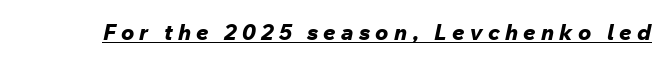
{"italic": "yes", "lean": "right", "slant_degrees": 12, "bold": "yes", "underline": "yes", "letter_spacing": "wide", "letter_spacing_em": 0.24, "glyph_px": 22}
